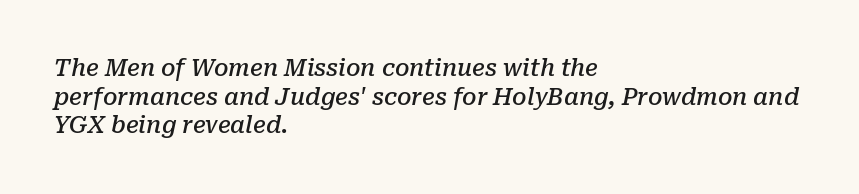
The image shows 23 px text type, italic (leaning right); set left-aligned, normal line spacing (1.25x), normal letter spacing, not underlined.
